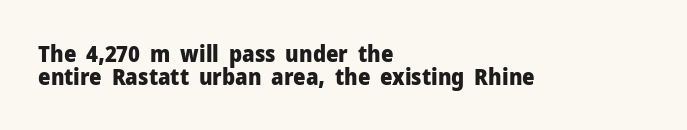
Designer's note — italics off, roman on. Stroke thickness is high; the sample reads as a true bold. Between one letter and the next there's only the usual sliver of space. Glance below the letters and you will spot only blank space.
